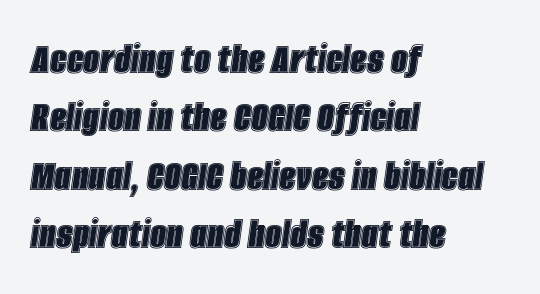
{"italic": "yes", "lean": "right", "slant_degrees": 8, "width": "condensed", "x_height": "large", "monospaced": "no", "underline": "no", "align": "left", "line_spacing": "normal", "line_spacing_ratio": 1.27, "letter_spacing": "normal", "letter_spacing_em": 0.0, "glyph_px": 46}
